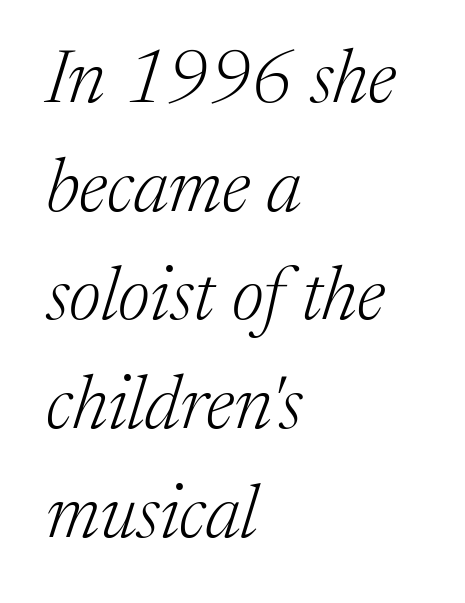
Small tapered or slab feet sit at the stroke ends, so this counts as serif. Typeset ragged right — the left edge is the straight one. Observe the ordinary spacing: letters are neighbours, not strangers. No chunkiness to these letters — they're not bold. A typesetter would call this proportional, since set widths differ per character.
